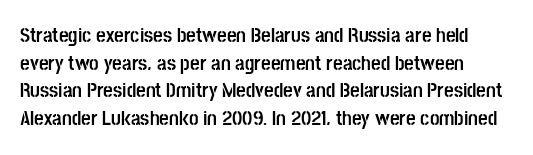
Q: Is the text bold? A: Yes.
Q: Is the text italic (slanted)? A: No, it is upright.
Q: Is the text underlined? A: No.
Q: Is the spacing between letters normal or unusually wide? A: Normal.
Q: Is the spacing between lines tight, normal or loose? A: Normal.
